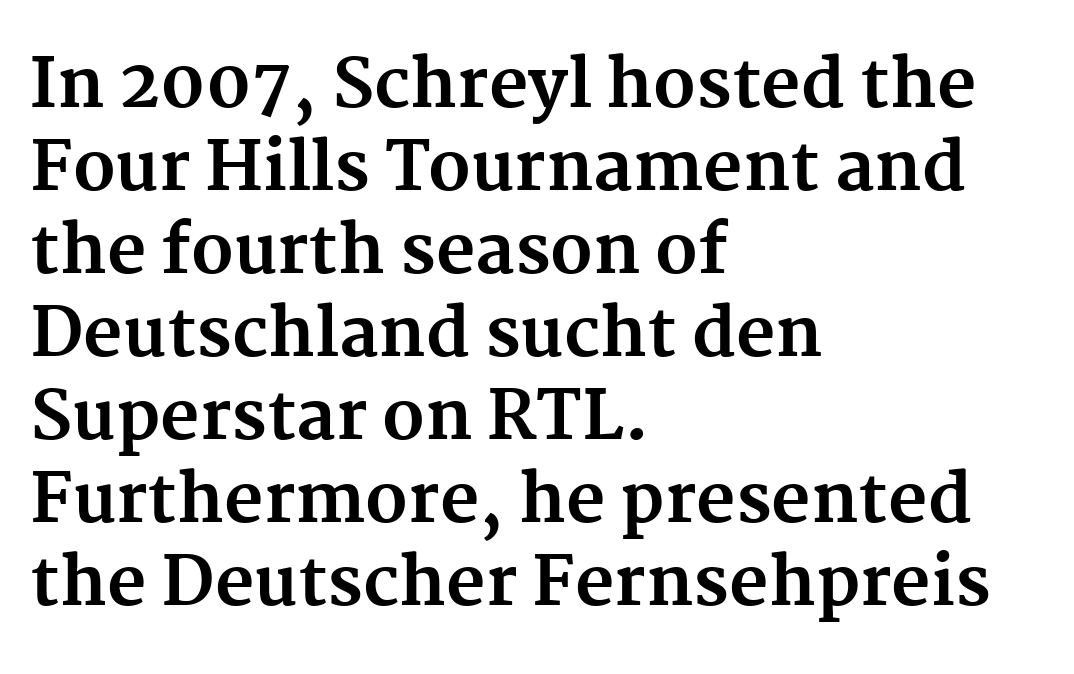
Q: Is the text bold? A: Yes.
Q: Is the text italic (slanted)? A: No, it is upright.
Q: Is the typeface a serif or a sans-serif typeface? A: Serif.
Q: Is the text underlined? A: No.
Q: How is the paragraph aligned? A: Left-aligned.
Q: Is the spacing between letters normal or unusually wide? A: Normal.
Q: Width (condensed, normal, or wide)? A: Normal.
Q: Stroke contrast? A: Medium.
Q: x-height? A: Medium.
Q: Monospaced? A: No.
